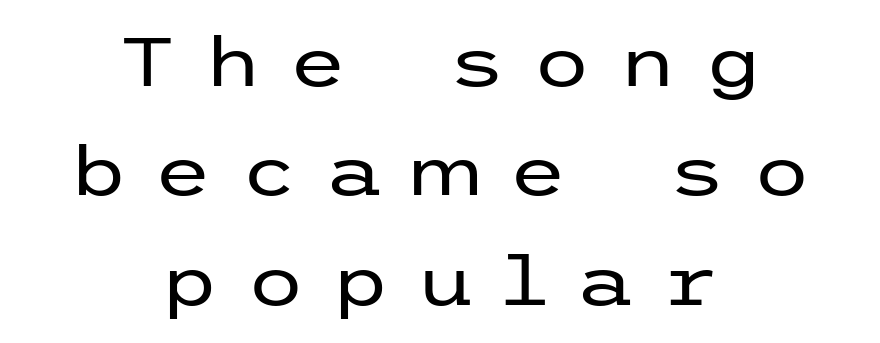
Q: Is the text bold? A: No.
Q: Is the text italic (slanted)? A: No, it is upright.
Q: Is the typeface a serif or a sans-serif typeface? A: Sans-serif.
Q: Is the text underlined? A: No.
Q: How is the paragraph aligned? A: Centered.
Q: Is the spacing between letters normal or unusually wide? A: Unusually wide.
Q: Is the spacing between lines tight, normal or loose? A: Normal.
Q: Width (condensed, normal, or wide)? A: Wide.
Q: Stroke contrast? A: Low.
Q: x-height? A: Medium.
